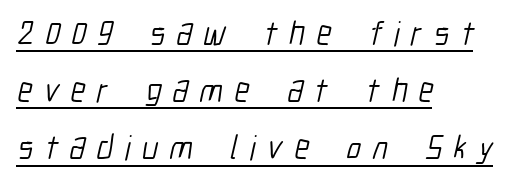
{"serif": "no", "bold": "no", "weight": "light", "width": "condensed", "stroke_contrast": "low", "x_height": "medium", "monospaced": "no", "underline": "yes", "align": "left", "line_spacing": "normal", "line_spacing_ratio": 1.68, "letter_spacing": "wide", "letter_spacing_em": 0.33, "glyph_px": 34}
